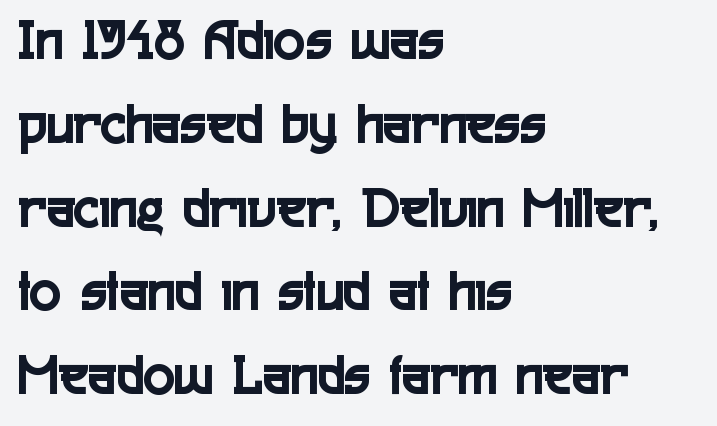
The image shows 59 px condensed sans-serif type, upright; set left-aligned, normal line spacing (1.42x), normal letter spacing, not underlined; a medium x-height.
